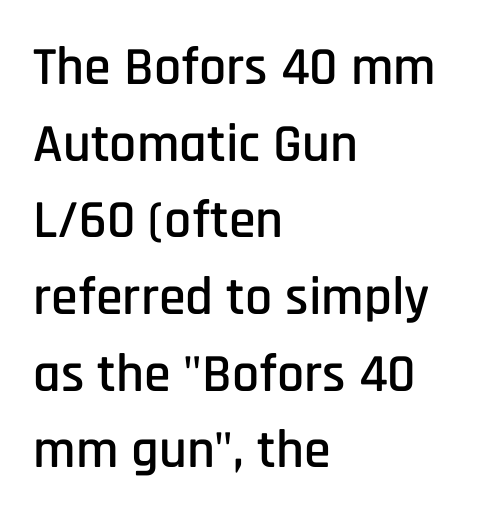
Leading: standard. Reading down the block, your eye returns to a fixed left position each line. The rendering uses natural spacing where letterforms have individual widths. The gap between lines stays unmarked. The tracking reads as untouched default to a designer's eye. No italicization has been applied; the sample stays upright.
